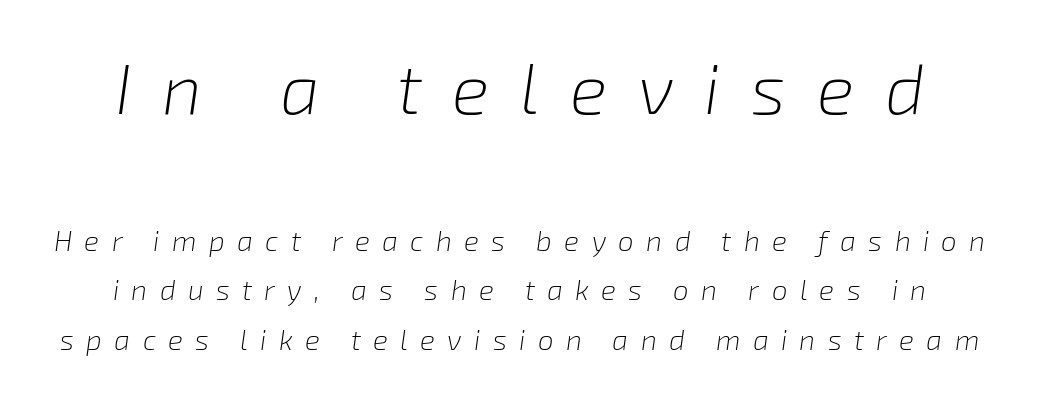
Q: Is the text bold? A: No.
Q: Is the text italic (slanted)? A: Yes, it leans right by about 8 degrees.
Q: Is the text underlined? A: No.
Q: Is the spacing between letters normal or unusually wide? A: Unusually wide.
Q: Which block of text is set in a larger size, the first (top) or the second (bottom)? A: The first (top) one.
Q: Width (condensed, normal, or wide)? A: Normal.
Q: Stroke contrast? A: Low.
Q: x-height? A: Medium.
Q: Monospaced? A: No.
